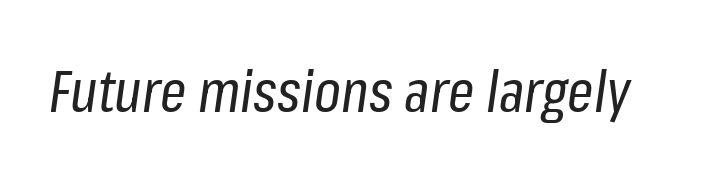
Q: Is the text bold? A: No.
Q: Is the text italic (slanted)? A: Yes, it leans right by about 8 degrees.
Q: Is the text underlined? A: No.
Q: Is the spacing between letters normal or unusually wide? A: Normal.
Q: Width (condensed, normal, or wide)? A: Condensed.
Q: Stroke contrast? A: Low.
Q: x-height? A: Medium.
Q: Monospaced? A: No.
